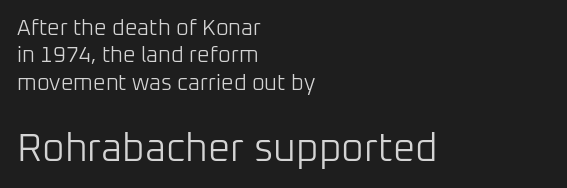
The image shows 39 px light sans-serif type, upright; set left-aligned, line spacing 1.24x, normal letter spacing, not underlined; the second (bottom) block is 1.77x larger; low stroke contrast and a medium x-height.
